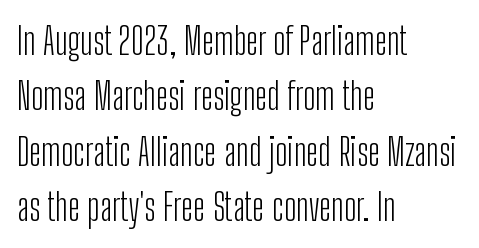
{"serif": "no", "italic": "no", "bold": "no", "weight": "light", "width": "condensed", "stroke_contrast": "low", "x_height": "medium", "monospaced": "no", "underline": "no", "align": "left", "line_spacing": "normal", "line_spacing_ratio": 1.46, "letter_spacing": "normal", "letter_spacing_em": 0.0, "glyph_px": 38}
